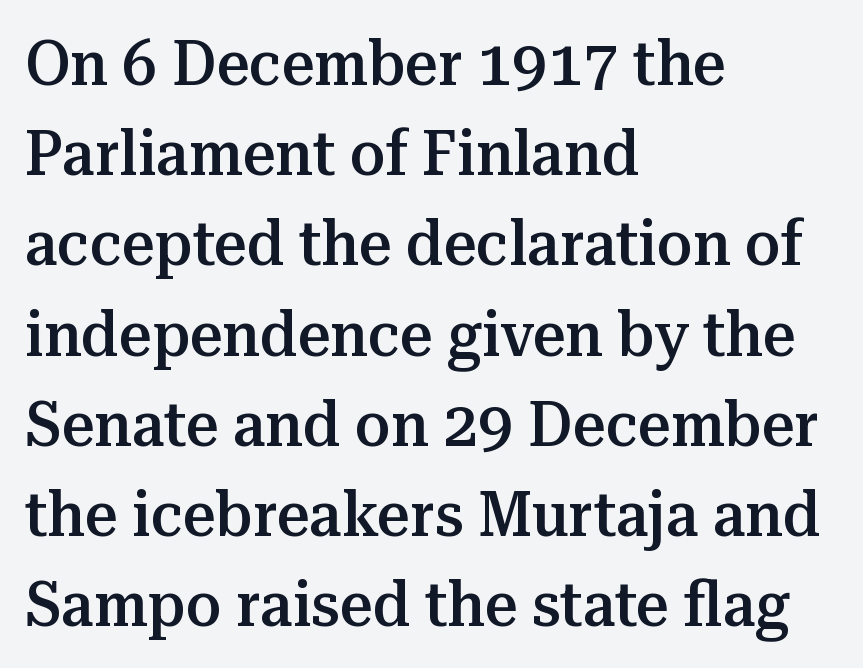
{"serif": "yes", "italic": "no", "bold": "semi", "weight": "semibold", "width": "normal", "stroke_contrast": "medium", "x_height": "medium", "monospaced": "no", "underline": "no", "align": "left", "line_spacing": "normal", "line_spacing_ratio": 1.41, "letter_spacing": "normal", "letter_spacing_em": 0.0, "glyph_px": 64}
